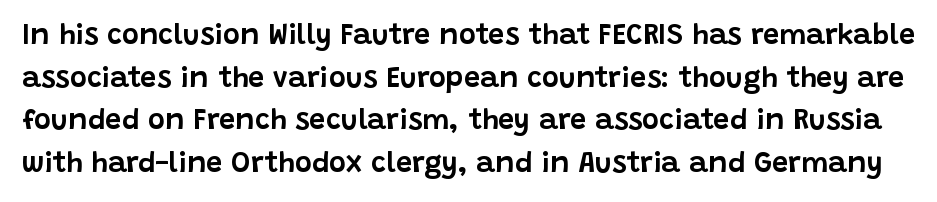
Q: Is the text italic (slanted)? A: No, it is upright.
Q: Is the typeface a serif or a sans-serif typeface? A: Sans-serif.
Q: Is the text underlined? A: No.
Q: Is the spacing between letters normal or unusually wide? A: Normal.
Q: Is the spacing between lines tight, normal or loose? A: Normal.
Q: Width (condensed, normal, or wide)? A: Normal.
Q: Stroke contrast? A: Low.
Q: x-height? A: Large.
Q: Monospaced? A: No.
